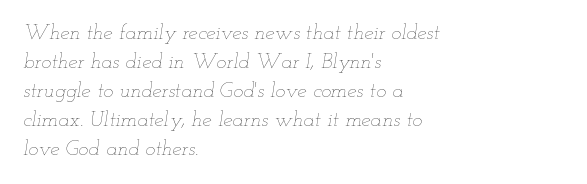
The image shows 21 px text type, italic (leaning right); set left-aligned, normal line spacing (1.38x), normal letter spacing, not underlined.
